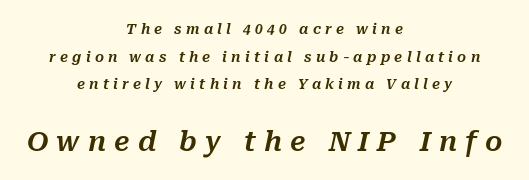
The image shows 27 px text type, italic (leaning right); set centered, loose line spacing (1.97x), unusually wide letter spacing (+0.3 em), not underlined; the second (bottom) block is 1.93x larger.
